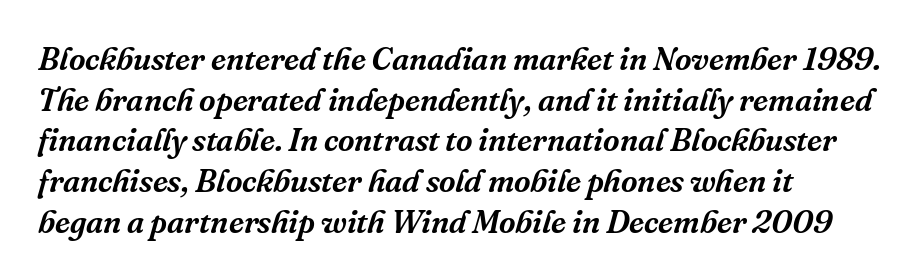
Q: Is the text italic (slanted)? A: Yes, it leans right by about 16 degrees.
Q: Is the typeface a serif or a sans-serif typeface? A: Serif.
Q: Is the text underlined? A: No.
Q: How is the paragraph aligned? A: Left-aligned.
Q: Is the spacing between letters normal or unusually wide? A: Normal.
Q: Is the spacing between lines tight, normal or loose? A: Normal.
Q: Width (condensed, normal, or wide)? A: Normal.
Q: Stroke contrast? A: Medium.
Q: x-height? A: Medium.
Q: Monospaced? A: No.
